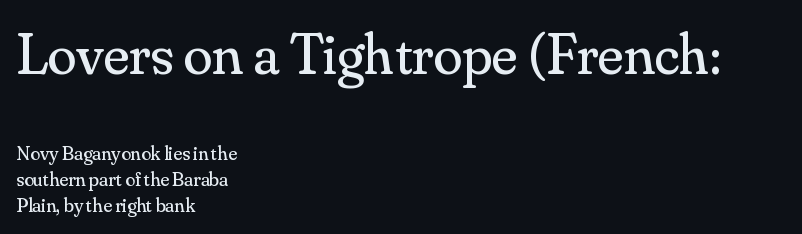
{"serif": "yes", "italic": "no", "bold": "no", "weight": "regular", "width": "normal", "stroke_contrast": "medium", "x_height": "small", "monospaced": "no", "underline": "no", "align": "left", "line_spacing": "normal", "line_spacing_ratio": 1.3, "letter_spacing": "normal", "letter_spacing_em": 0.0, "larger_block": "first", "size_ratio": 2.95, "glyph_px": 59}
